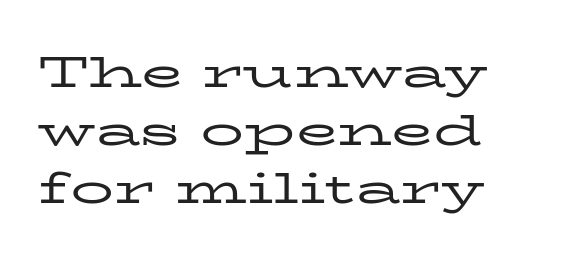
The image shows 43 px regular-weight, wide serif type, upright; set normal line spacing (1.35x), normal letter spacing, not underlined; low stroke contrast and a medium x-height.
